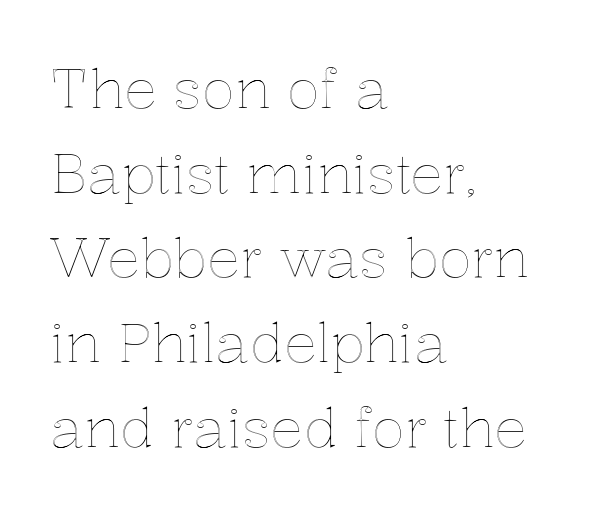
Q: Is the text italic (slanted)? A: No, it is upright.
Q: Is the text underlined? A: No.
Q: How is the paragraph aligned? A: Left-aligned.
Q: Is the spacing between letters normal or unusually wide? A: Normal.
Q: Is the spacing between lines tight, normal or loose? A: Normal.
Q: Width (condensed, normal, or wide)? A: Normal.
Q: x-height? A: Medium.
Q: Monospaced? A: No.
